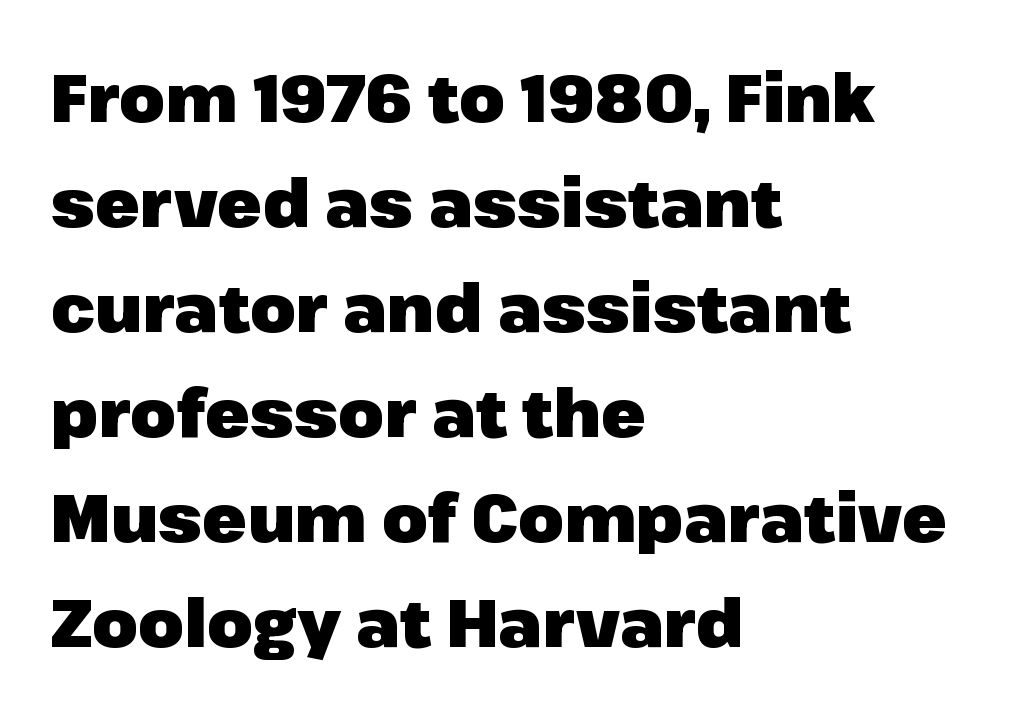
{"serif": "no", "italic": "no", "bold": "yes", "weight": "heavy", "width": "normal", "stroke_contrast": "low", "x_height": "medium", "monospaced": "no", "underline": "no", "align": "left", "line_spacing": "normal", "line_spacing_ratio": 1.59, "letter_spacing": "normal", "letter_spacing_em": 0.0, "glyph_px": 66}
